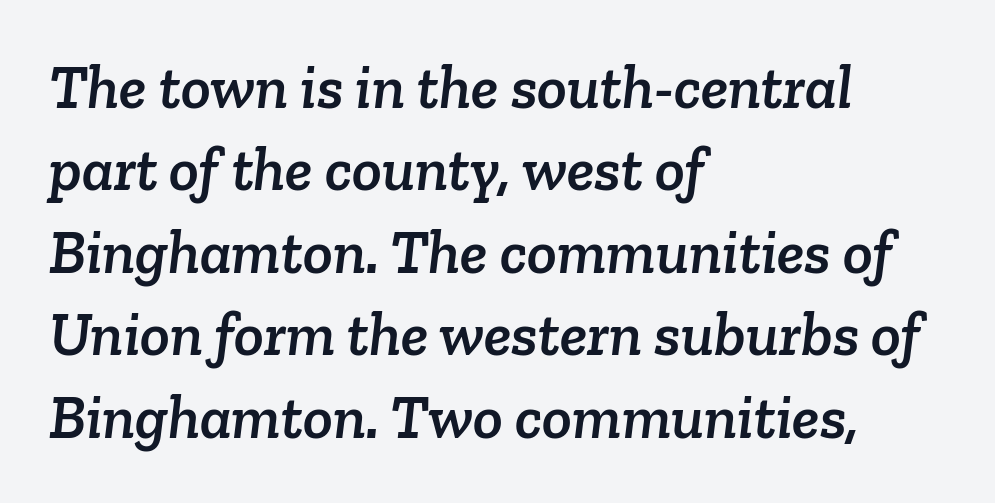
Line starts are locked; line ends wander. Rule under the text: the space is simply empty. The line-height multiplier appears to be the usual default. Yep, those are serifs on the letters. You could not count columns in this text — the font is proportionally spaced. Tracking here is standard; glyphs follow each other at the usual distance.
